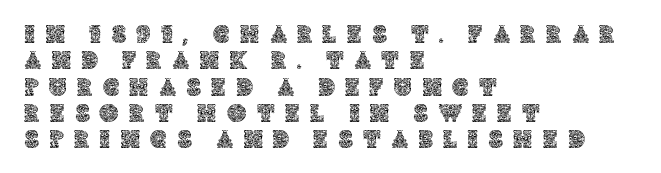
The passage shown has open, widely tracked lettering throughout. Very little white space separates one row of letters from the next. When letters stand straight like this, we call the style roman or upright. Words float on clear page, feet unadorned. Casual observation: everything's shoved over to the left.
